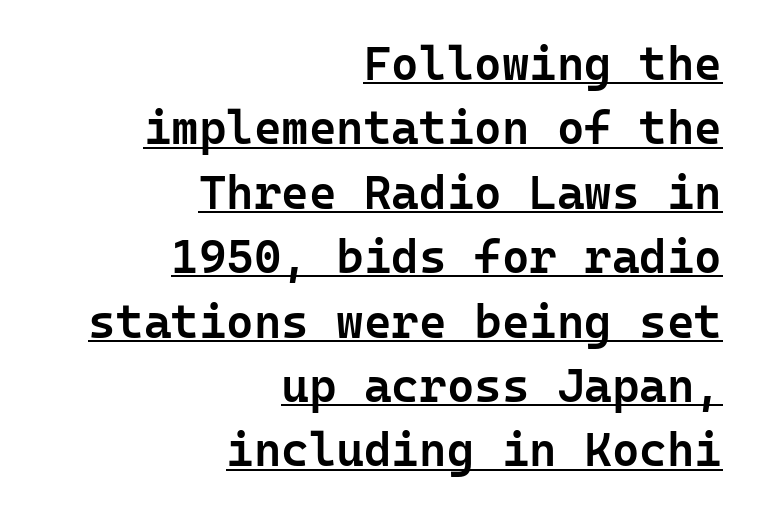
The image shows 47 px semibold sans-serif type, upright, monospaced; set right-aligned, normal line spacing (1.37x), normal letter spacing, underlined; low stroke contrast and a medium x-height.
